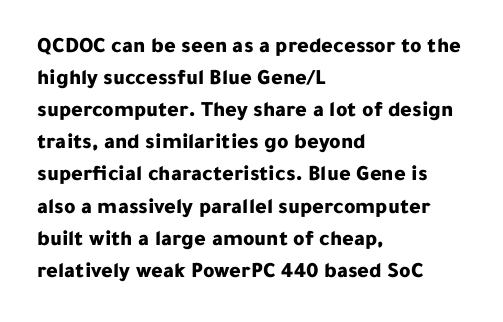
Q: Is the text bold? A: Yes.
Q: Is the text italic (slanted)? A: No, it is upright.
Q: Is the text underlined? A: No.
Q: How is the paragraph aligned? A: Left-aligned.
Q: Is the spacing between letters normal or unusually wide? A: Normal.
Q: Is the spacing between lines tight, normal or loose? A: Normal.
